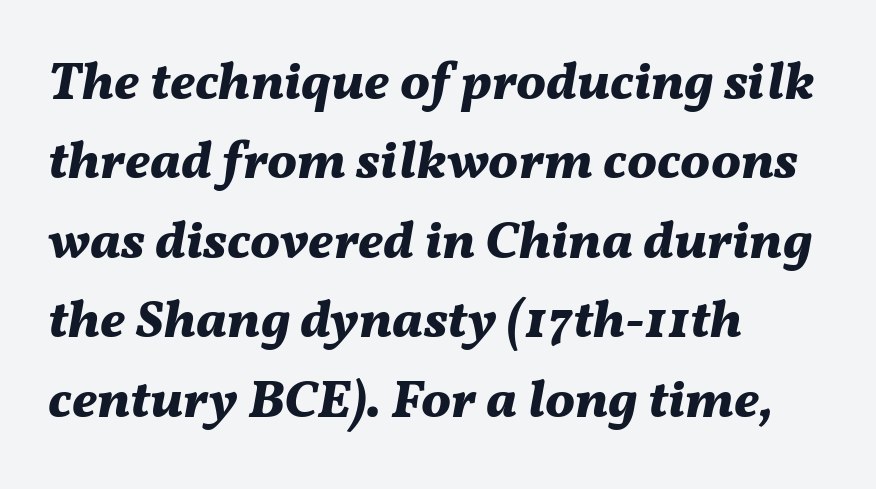
Typesetter's note: full bold, strokes at maximum text heaviness. The string is rendered with underlining switched off. Note the varied advance widths — an 'i' is clearly narrower than an 'm'. A typesetter would mark this as italic. The lines are quadded left. Each new line begins a customary step beneath the previous one.
